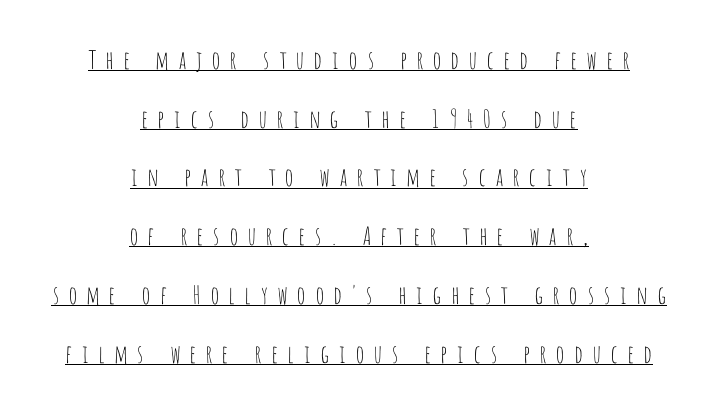
The image shows 25 px text type, upright; set centered, loose line spacing (2.35x), unusually wide letter spacing (+0.33 em), underlined.
